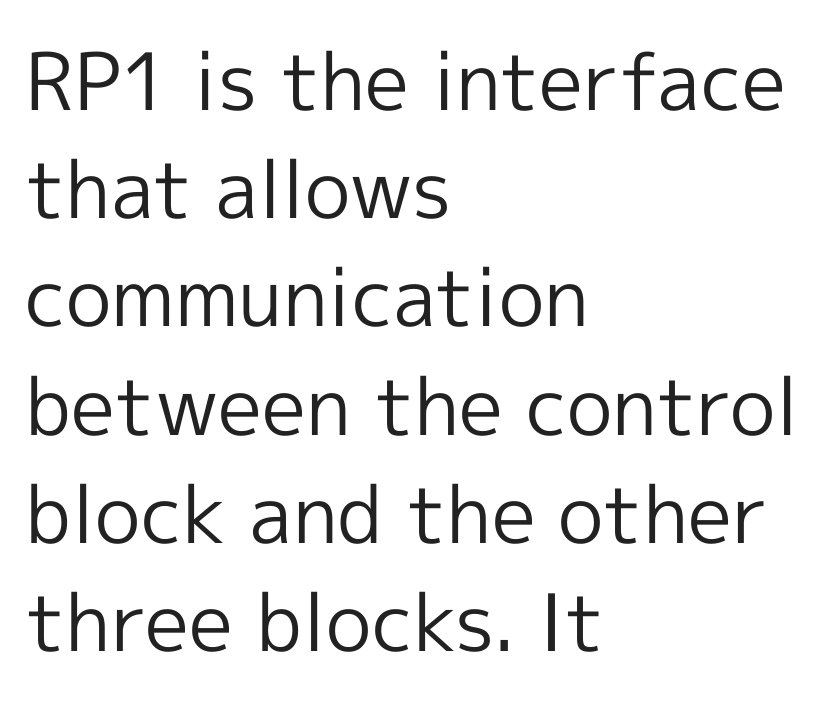
{"serif": "no", "italic": "no", "bold": "no", "weight": "regular", "width": "normal", "x_height": "medium", "monospaced": "no", "underline": "no", "align": "left", "line_spacing": "normal", "line_spacing_ratio": 1.37, "letter_spacing": "normal", "letter_spacing_em": 0.0, "glyph_px": 79}
